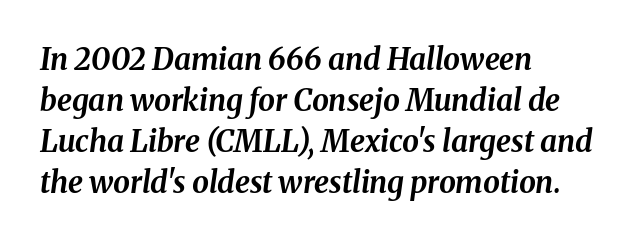
The baseline area is clear. You could not count columns in this text — the font is proportionally spaced. The letters are slanted; this is an italic face. One glance says typical: line gaps are just what's usual. Weight: bold.
